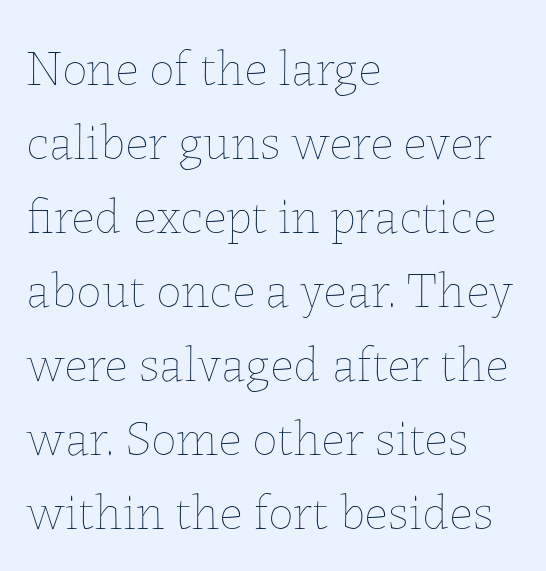
{"italic": "no", "bold": "no", "weight": "thin", "width": "normal", "stroke_contrast": "low", "x_height": "medium", "monospaced": "no", "underline": "no", "align": "left", "line_spacing": "normal", "line_spacing_ratio": 1.45, "letter_spacing": "normal", "letter_spacing_em": 0.0, "glyph_px": 51}
